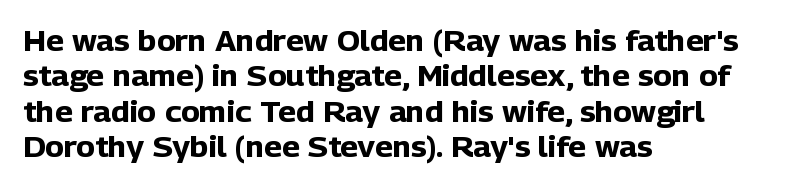
Glyph-to-glyph distance matches everyday printed text. Whoever set this chose a conventional vertical rhythm. Horizontally, the lines are justified to the leading edge only. The letters advance in unequal steps, a hallmark of proportional type.
